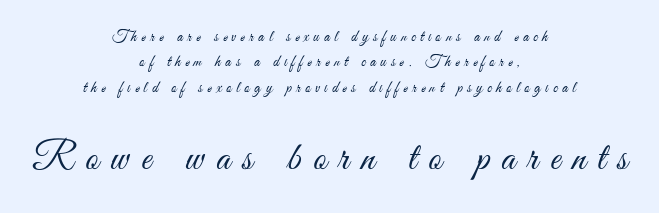
Baseline-to-baseline distance is the conventional proportion of letter height. Heft: none added — not bold. No feet cap the strokes, marking this as sans-serif type. Type size steps up from the first block to the second. Which margin do the lines hug? Neither — every line sits in the middle.
